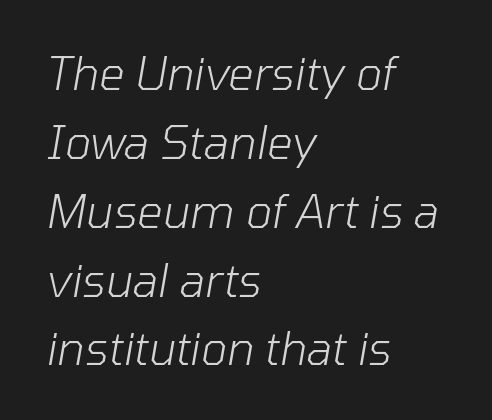
The image shows 45 px light type, italic (leaning right); set left-aligned, normal line spacing (1.53x), normal letter spacing, not underlined; low stroke contrast and a medium x-height.
